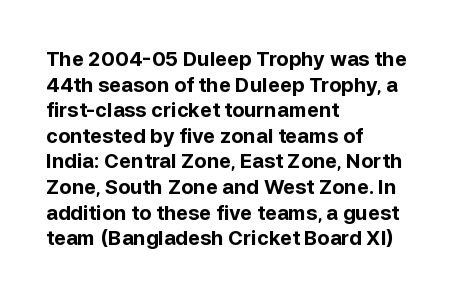
{"italic": "no", "bold": "yes", "underline": "no", "align": "left", "line_spacing": "normal", "line_spacing_ratio": 1.28, "letter_spacing": "normal", "letter_spacing_em": 0.0, "glyph_px": 20}
